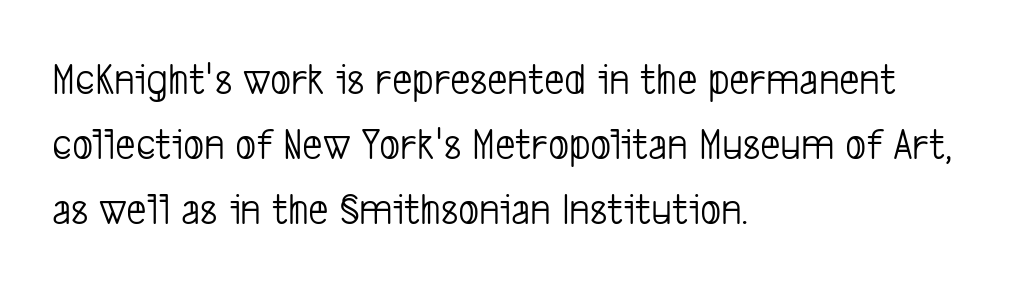
The image shows 45 px light, condensed sans-serif type; set left-aligned, normal line spacing (1.44x), normal letter spacing, not underlined; low stroke contrast and a medium x-height.
